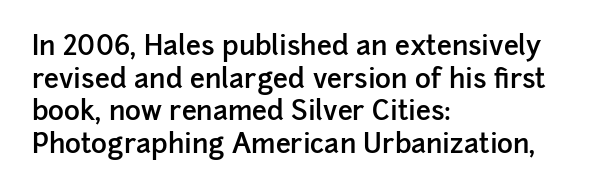
The image shows 27 px text type, upright; set left-aligned, line spacing 1.21x, normal letter spacing, not underlined.
